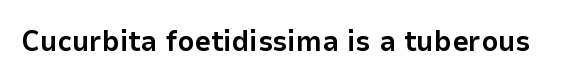
{"serif": "no", "italic": "no", "bold": "yes", "weight": "bold", "width": "normal", "stroke_contrast": "low", "x_height": "medium", "monospaced": "no", "underline": "no", "letter_spacing": "normal", "letter_spacing_em": 0.0, "glyph_px": 29}
